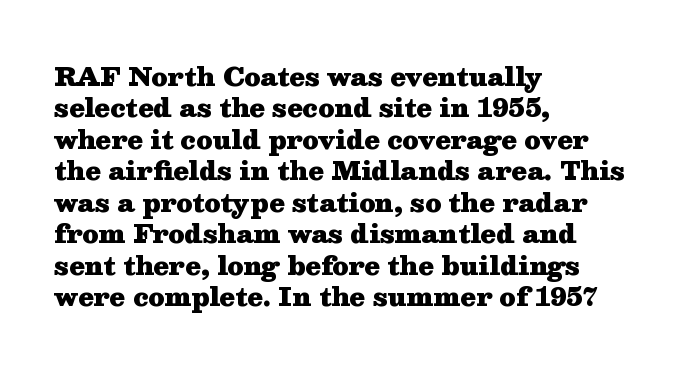
Horizontal alignment here is leftward, the default for most running prose. These lines were composed using upright roman letters. Quick note: underline off. Words appear dense and cohesive because spacing is normal. Honestly, the row spacing looks completely unremarkable. Heft: maximum for text — a bold.
